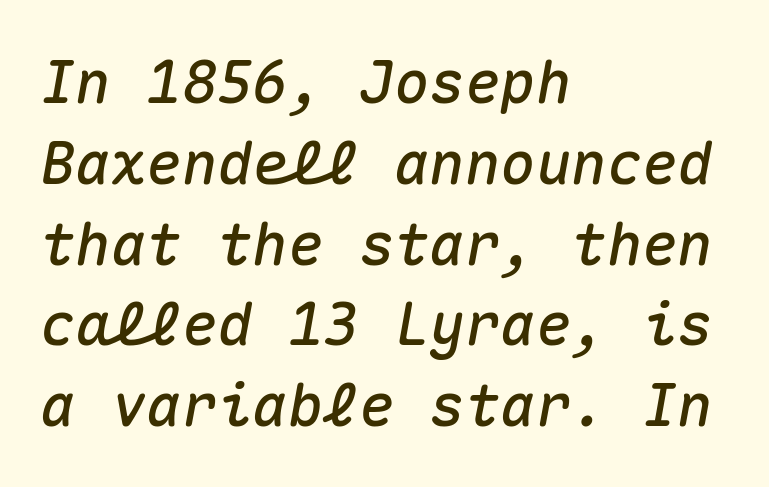
Type without underlining. A typesetter would call this monospace, since all characters share one set width. In CSS terms this would be text-align: left. The letters are slanted; this is an italic face. Students, observe: this is what conventionally led text looks like. This sample uses plain, unmodified letter spacing.
